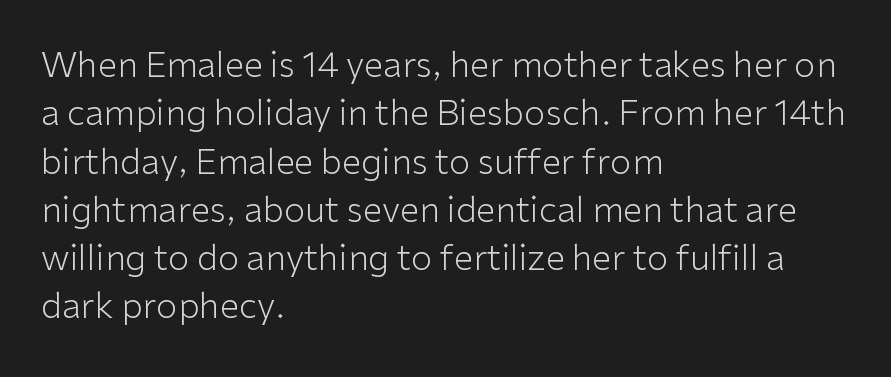
{"serif": "no", "italic": "no", "bold": "no", "weight": "light", "width": "normal", "stroke_contrast": "low", "x_height": "medium", "monospaced": "no", "underline": "no", "align": "left", "line_spacing": "normal", "line_spacing_ratio": 1.38, "letter_spacing": "normal", "letter_spacing_em": 0.0, "glyph_px": 35}
